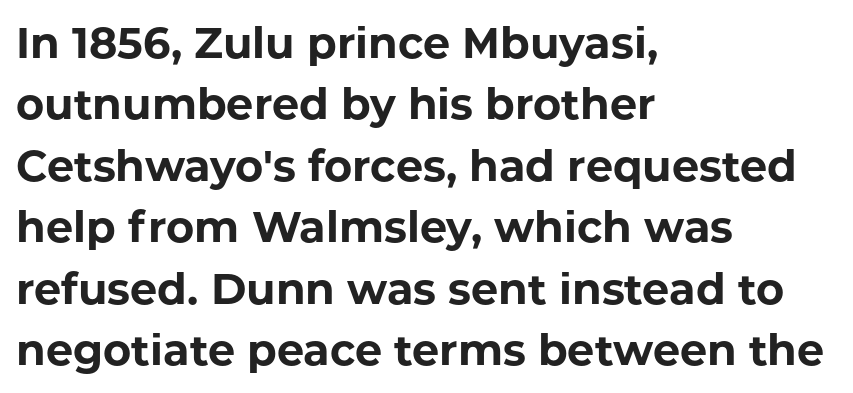
The image shows 43 px bold sans-serif type, upright; set left-aligned, normal line spacing (1.43x), normal letter spacing, not underlined; low stroke contrast and a medium x-height.
